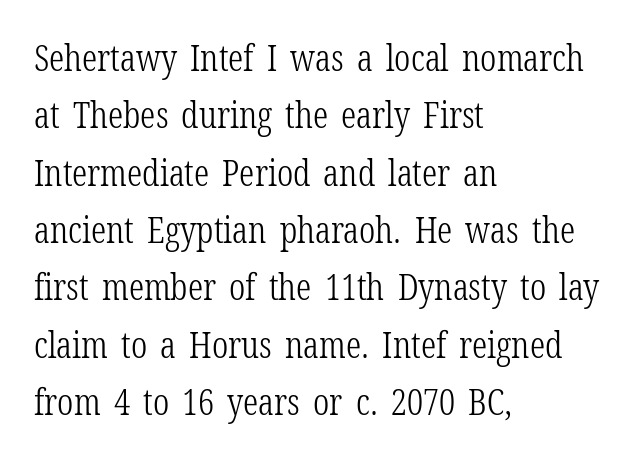
The passage shown is typed in a proportional face where columns would drift. In terms of posture, this sample is upright. The weight tops out at a normal text grade. The specimen omits any rule beneath the text block's lines. The ragged edge is on the right, which tells us the setting is flush left. Leading matches the norm, producing a regular column.
